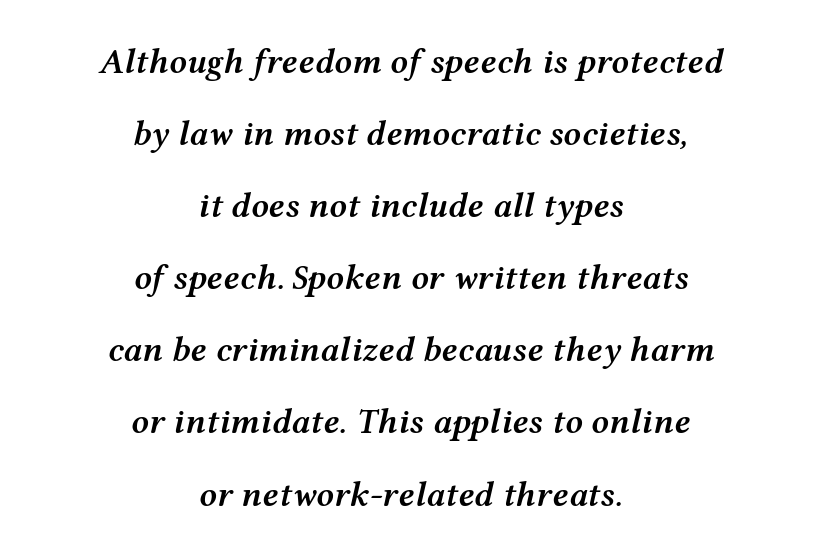
{"italic": "yes", "lean": "right", "slant_degrees": 12, "bold": "semi", "weight": "semibold", "width": "wide", "stroke_contrast": "medium", "x_height": "medium", "monospaced": "no", "underline": "no", "align": "center", "line_spacing": "loose", "line_spacing_ratio": 2.06, "letter_spacing": "normal", "letter_spacing_em": 0.0, "glyph_px": 35}
